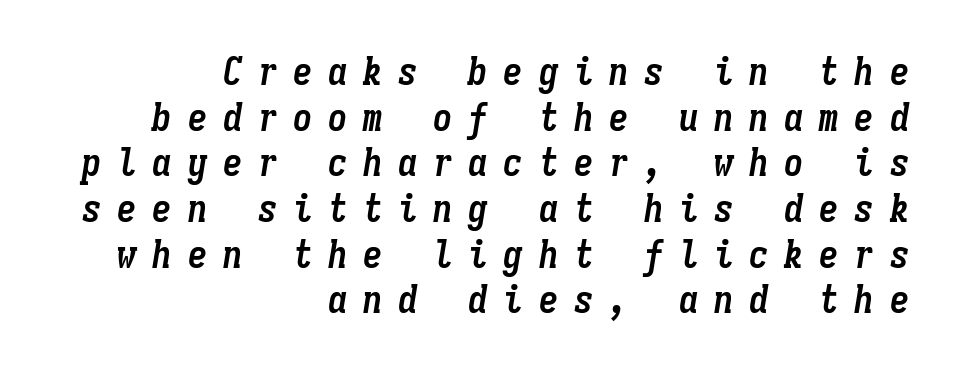
Q: Is the text bold? A: Yes.
Q: Is the text italic (slanted)? A: Yes, it leans right by about 9 degrees.
Q: Is the text underlined? A: No.
Q: How is the paragraph aligned? A: Right-aligned.
Q: Is the spacing between letters normal or unusually wide? A: Unusually wide.
Q: Width (condensed, normal, or wide)? A: Condensed.
Q: Stroke contrast? A: Low.
Q: x-height? A: Medium.
Q: Monospaced? A: Yes.
